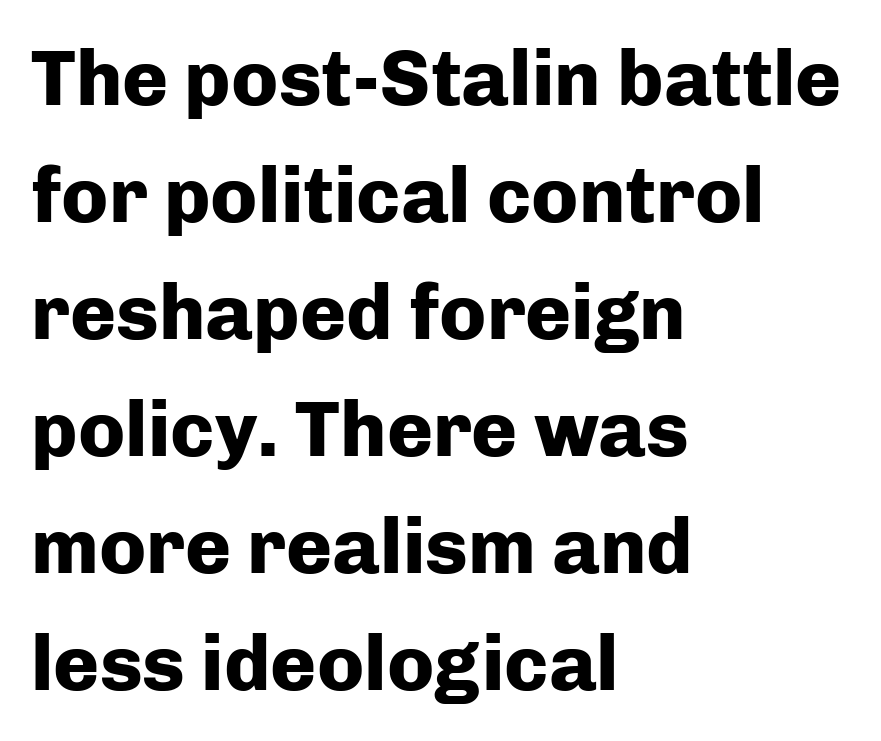
Q: Is the text bold? A: Yes.
Q: Is the text italic (slanted)? A: No, it is upright.
Q: Is the typeface a serif or a sans-serif typeface? A: Sans-serif.
Q: Is the text underlined? A: No.
Q: How is the paragraph aligned? A: Left-aligned.
Q: Is the spacing between letters normal or unusually wide? A: Normal.
Q: Is the spacing between lines tight, normal or loose? A: Normal.
Q: Width (condensed, normal, or wide)? A: Normal.
Q: Stroke contrast? A: Low.
Q: x-height? A: Medium.
Q: Monospaced? A: No.
